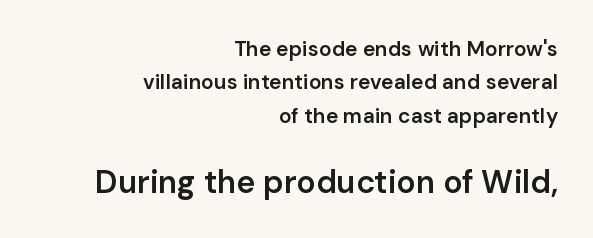
Q: Is the text bold? A: Semi-bold.
Q: Is the text italic (slanted)? A: No, it is upright.
Q: Is the typeface a serif or a sans-serif typeface? A: Sans-serif.
Q: Is the text underlined? A: No.
Q: How is the paragraph aligned? A: Right-aligned.
Q: Is the spacing between letters normal or unusually wide? A: Normal.
Q: Is the spacing between lines tight, normal or loose? A: Normal.
Q: Which block of text is set in a larger size, the first (top) or the second (bottom)? A: The second (bottom) one.
Q: Width (condensed, normal, or wide)? A: Normal.
Q: Stroke contrast? A: Low.
Q: x-height? A: Medium.
Q: Monospaced? A: No.
